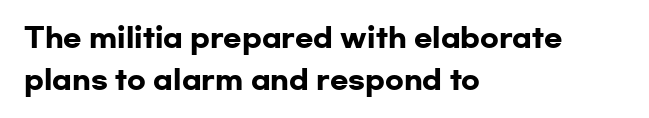
Q: Is the text bold? A: Yes.
Q: Is the text italic (slanted)? A: No, it is upright.
Q: Is the text underlined? A: No.
Q: How is the paragraph aligned? A: Left-aligned.
Q: Is the spacing between letters normal or unusually wide? A: Normal.
Q: Is the spacing between lines tight, normal or loose? A: Normal.
